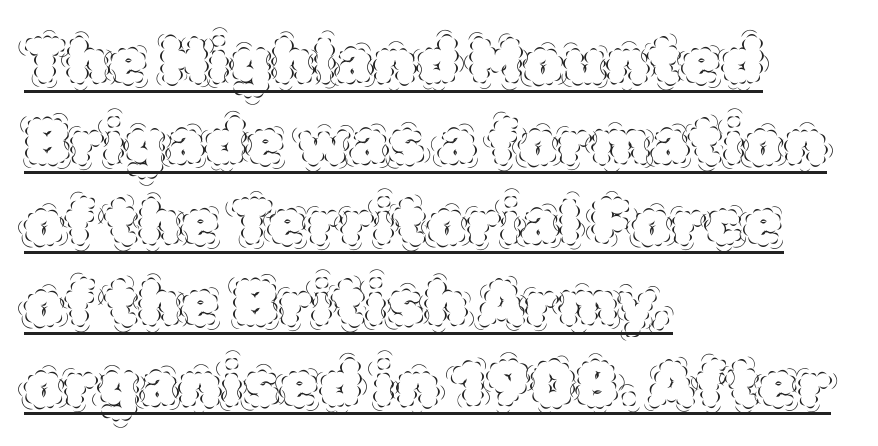
Q: Is the text bold? A: No.
Q: Is the text italic (slanted)? A: No, it is upright.
Q: Is the text underlined? A: Yes.
Q: How is the paragraph aligned? A: Left-aligned.
Q: Is the spacing between letters normal or unusually wide? A: Normal.
Q: Is the spacing between lines tight, normal or loose? A: Normal.
Q: Width (condensed, normal, or wide)? A: Normal.
Q: x-height? A: Large.
Q: Monospaced? A: No.
